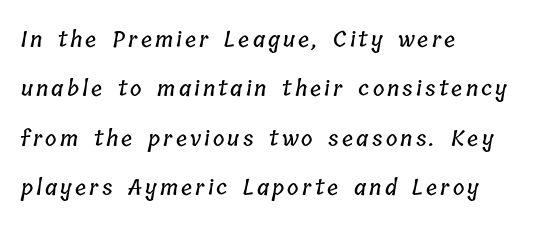
{"underline": "no", "align": "left", "line_spacing": "loose", "line_spacing_ratio": 2.25, "glyph_px": 22}
